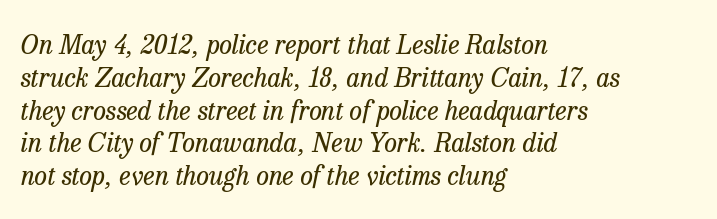
{"italic": "yes", "lean": "right", "slant_degrees": 13, "bold": "no", "underline": "no", "align": "left", "line_spacing": "normal", "line_spacing_ratio": 1.26, "letter_spacing": "normal", "letter_spacing_em": 0.0, "glyph_px": 26}
